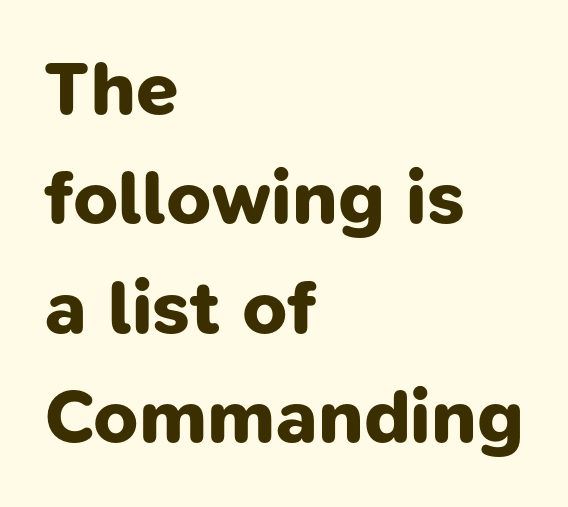
The image shows 76 px bold sans-serif type; set left-aligned, normal line spacing (1.44x), normal letter spacing, not underlined; low stroke contrast and a medium x-height.
